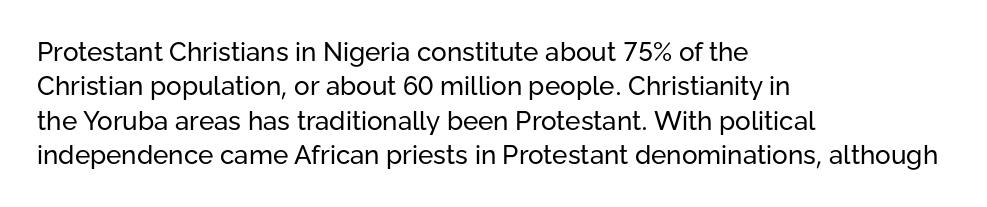
Q: Is the text bold? A: No.
Q: Is the text italic (slanted)? A: No, it is upright.
Q: Is the text underlined? A: No.
Q: How is the paragraph aligned? A: Left-aligned.
Q: Is the spacing between letters normal or unusually wide? A: Normal.
Q: Is the spacing between lines tight, normal or loose? A: Normal.
